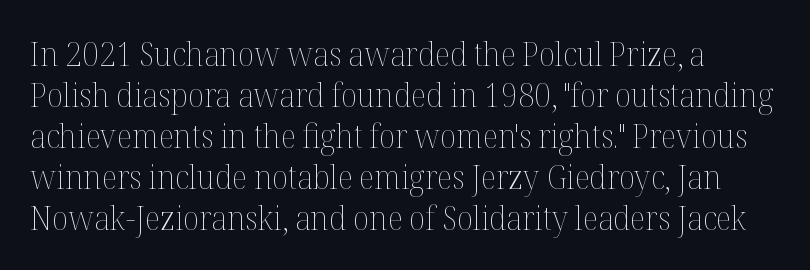
Proportional: the letters do not fall into vertical columns. Honestly, there is no underline to notice here at all. You can tell it's not italic because the verticals are truly vertical. Honestly, the letter spacing is just normal — you wouldn't notice it. Stroke mass is kept to a normal reading level or below.
